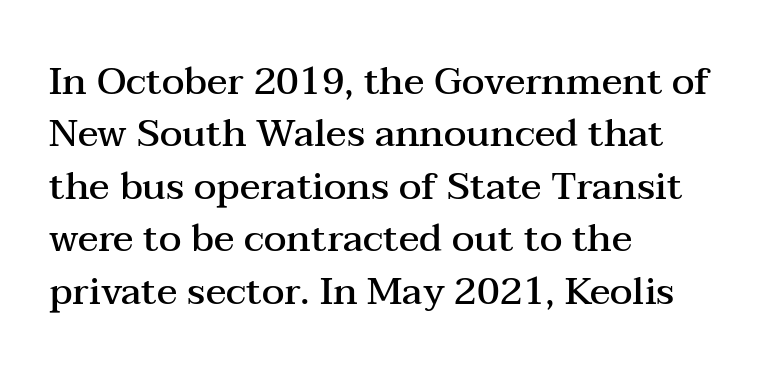
The image shows 38 px semibold, wide serif type, upright; set left-aligned, normal line spacing (1.38x), normal letter spacing, not underlined; medium stroke contrast and a medium x-height.
